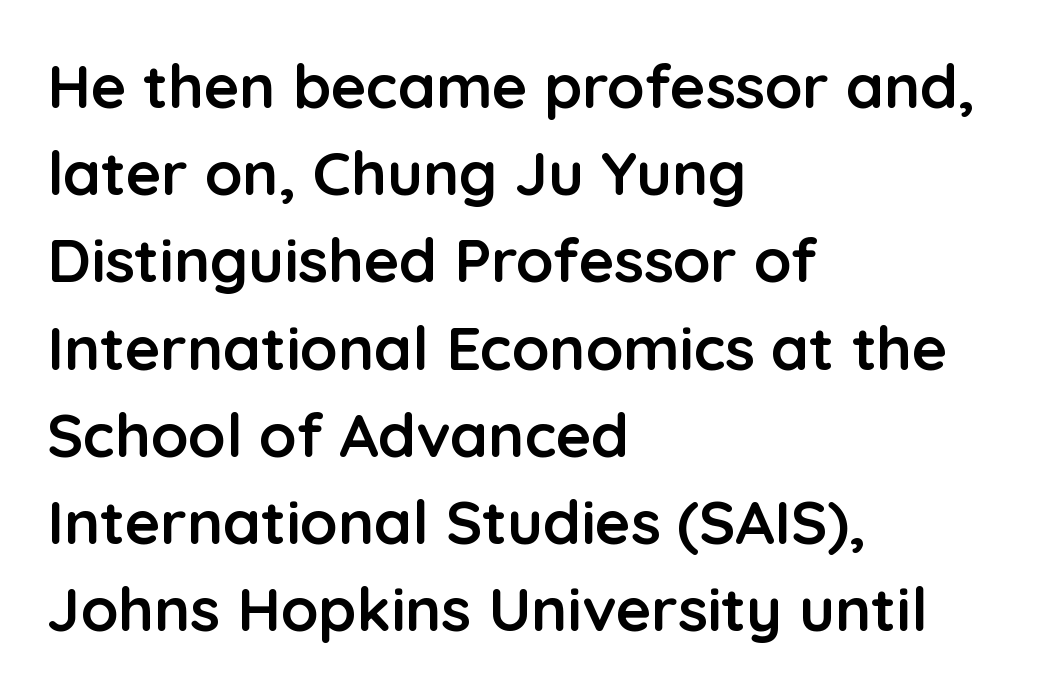
The ragged edge is on the right, which tells us the setting is flush left. Look at the bottom of the vertical strokes: they stop flat, with no serifs. The passage shown is typed in a proportional face where columns would drift. In terms of posture, this sample is upright. The font is running at its bold setting. Underlining? Definitely not there.
